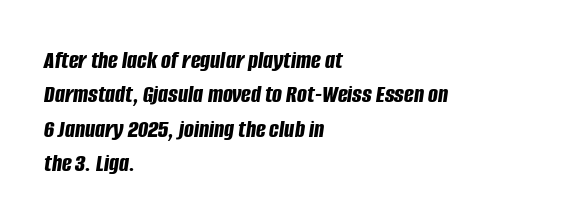
Q: Is the text bold? A: Yes.
Q: Is the text italic (slanted)? A: Yes, it leans right by about 8 degrees.
Q: Is the text underlined? A: No.
Q: How is the paragraph aligned? A: Left-aligned.
Q: Is the spacing between letters normal or unusually wide? A: Normal.
Q: Is the spacing between lines tight, normal or loose? A: Normal.
